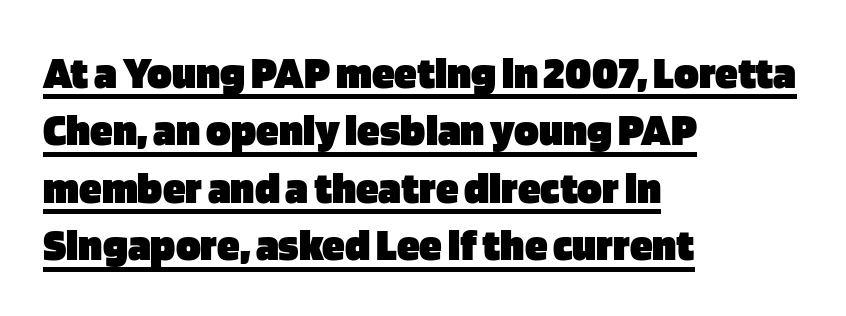
The image shows 46 px heavy sans-serif type, upright; set left-aligned, normal line spacing (1.25x), normal letter spacing, underlined; low stroke contrast and a large x-height.
